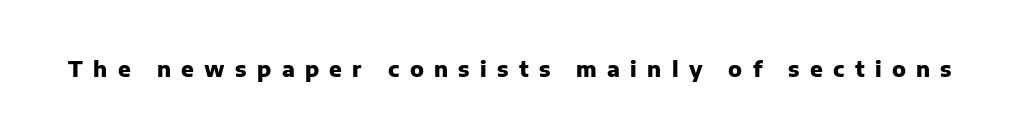
Q: Is the text bold? A: Yes.
Q: Is the text italic (slanted)? A: No, it is upright.
Q: Is the text underlined? A: No.
Q: Is the spacing between letters normal or unusually wide? A: Unusually wide.
